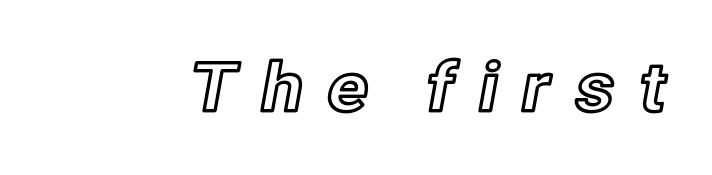
The image shows 68 px text type; set unusually wide letter spacing (+0.32 em), not underlined; a medium x-height.
